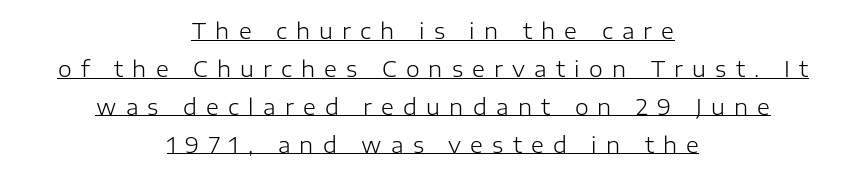
Q: Is the text bold? A: No.
Q: Is the text italic (slanted)? A: No, it is upright.
Q: Is the text underlined? A: Yes.
Q: How is the paragraph aligned? A: Centered.
Q: Is the spacing between letters normal or unusually wide? A: Unusually wide.
